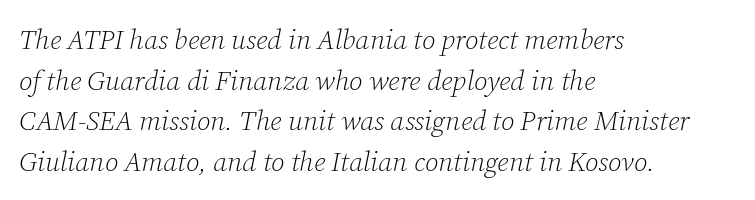
{"serif": "yes", "italic": "yes", "lean": "right", "slant_degrees": 12, "bold": "no", "weight": "light", "width": "normal", "stroke_contrast": "low", "x_height": "medium", "monospaced": "no", "underline": "no", "align": "left", "line_spacing": "normal", "line_spacing_ratio": 1.45, "letter_spacing": "normal", "letter_spacing_em": 0.0, "glyph_px": 28}
